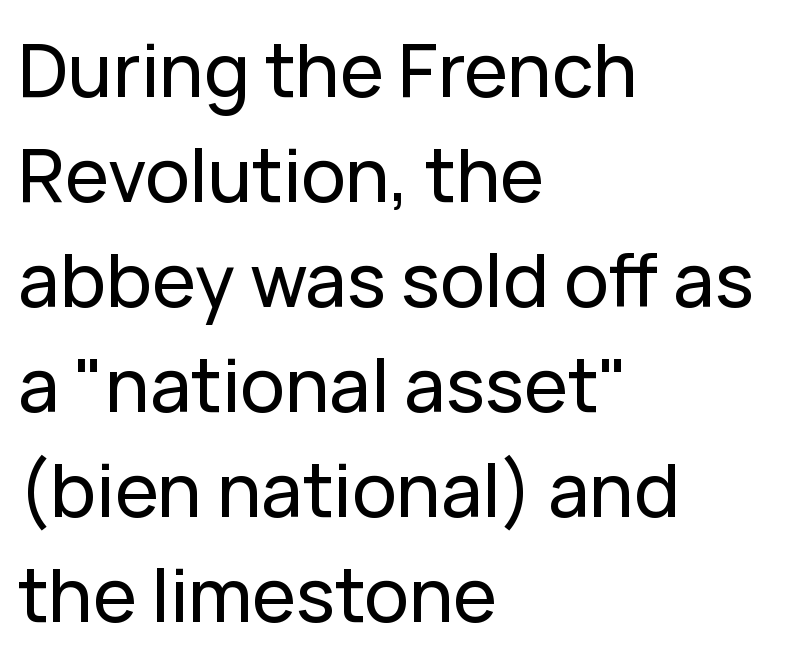
Note: no serifs on the glyphs. The letters stand upright; this is a roman face. In terms of letterspacing, this is plain default setting. Leftover space on each line is placed entirely after the last word. No word sits above an underline.
